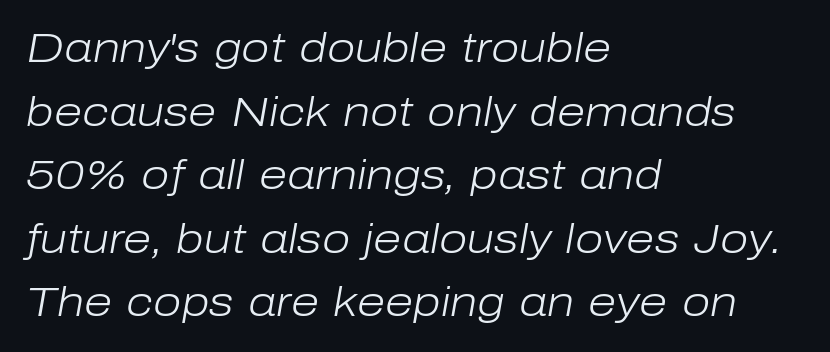
Q: Is the text bold? A: No.
Q: Is the text italic (slanted)? A: Yes, it leans right by about 10 degrees.
Q: Is the text underlined? A: No.
Q: How is the paragraph aligned? A: Left-aligned.
Q: Is the spacing between letters normal or unusually wide? A: Normal.
Q: Is the spacing between lines tight, normal or loose? A: Normal.
Q: Width (condensed, normal, or wide)? A: Normal.
Q: Stroke contrast? A: Low.
Q: x-height? A: Medium.
Q: Monospaced? A: No.
